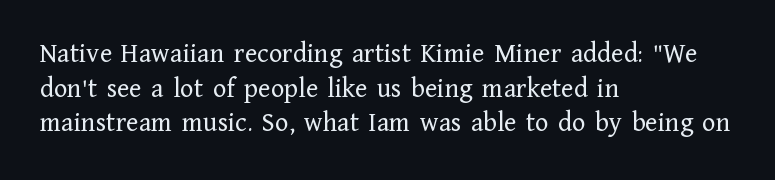
Q: Is the text bold? A: No.
Q: Is the text italic (slanted)? A: No, it is upright.
Q: Is the typeface a serif or a sans-serif typeface? A: Serif.
Q: Is the text underlined? A: No.
Q: How is the paragraph aligned? A: Left-aligned.
Q: Is the spacing between letters normal or unusually wide? A: Normal.
Q: Width (condensed, normal, or wide)? A: Normal.
Q: Stroke contrast? A: Low.
Q: x-height? A: Medium.
Q: Monospaced? A: No.
